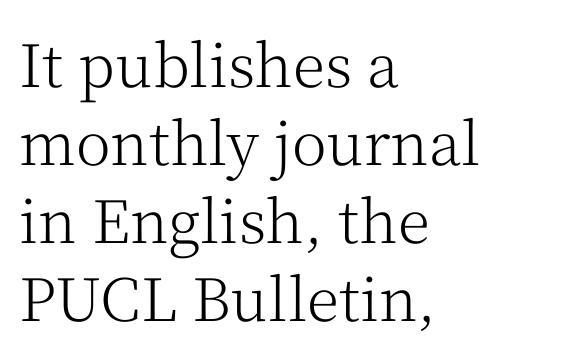
The image shows 59 px light serif type, upright; set left-aligned, normal line spacing (1.32x), normal letter spacing, not underlined; medium stroke contrast and a medium x-height.
